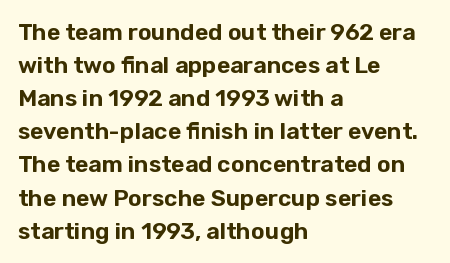
Q: Is the text italic (slanted)? A: No, it is upright.
Q: Is the text underlined? A: No.
Q: How is the paragraph aligned? A: Left-aligned.
Q: Is the spacing between letters normal or unusually wide? A: Normal.
Q: Is the spacing between lines tight, normal or loose? A: Normal.
